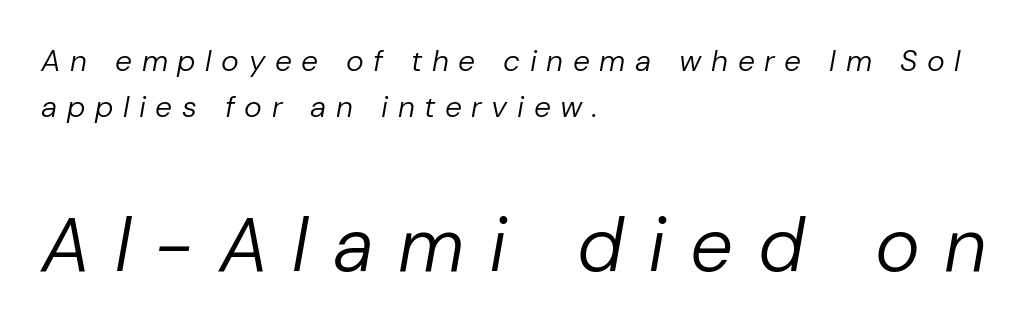
Q: Is the text bold? A: No.
Q: Is the text italic (slanted)? A: Yes, it leans right by about 10 degrees.
Q: Is the text underlined? A: No.
Q: How is the paragraph aligned? A: Left-aligned.
Q: Is the spacing between letters normal or unusually wide? A: Unusually wide.
Q: Is the spacing between lines tight, normal or loose? A: Normal.
Q: Which block of text is set in a larger size, the first (top) or the second (bottom)? A: The second (bottom) one.
Q: Width (condensed, normal, or wide)? A: Normal.
Q: Stroke contrast? A: Low.
Q: x-height? A: Medium.
Q: Monospaced? A: No.
